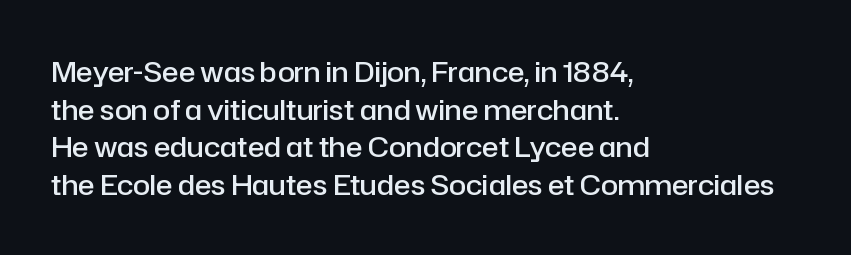
Q: Is the text bold? A: Semi-bold.
Q: Is the text italic (slanted)? A: No, it is upright.
Q: Is the typeface a serif or a sans-serif typeface? A: Sans-serif.
Q: Is the text underlined? A: No.
Q: How is the paragraph aligned? A: Left-aligned.
Q: Is the spacing between letters normal or unusually wide? A: Normal.
Q: Is the spacing between lines tight, normal or loose? A: Normal.
Q: Width (condensed, normal, or wide)? A: Normal.
Q: Stroke contrast? A: Low.
Q: x-height? A: Medium.
Q: Monospaced? A: No.
